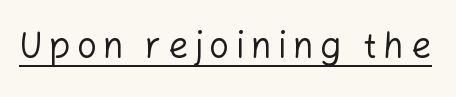
Stroke thickness stays within the range of a standard reading face or lighter. A sans-serif font was chosen for this passage. Every stem runs plumb, perpendicular to the baseline. Compared with undecorated copy, this sample adds a rule below the words.
